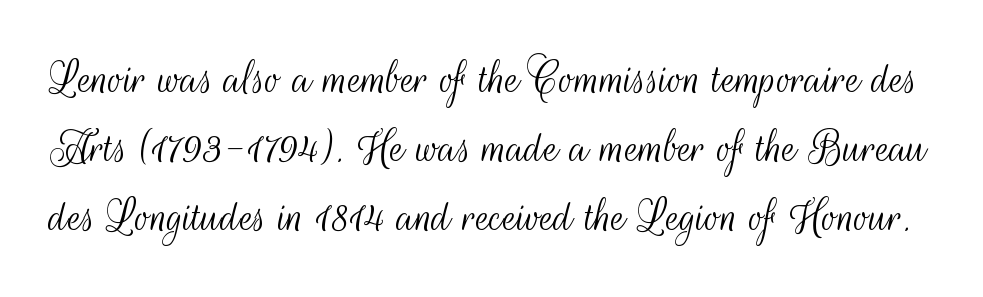
Here the glyphs are tracked normally, forming tight word shapes. Unlike a traditional serif, this face leaves its strokes unadorned. Only glyphs here, with clear space below each row. Is there much room between lines? A standard amount, neither cramped nor airy. The face looks like a standard text weight, possibly lighter.
